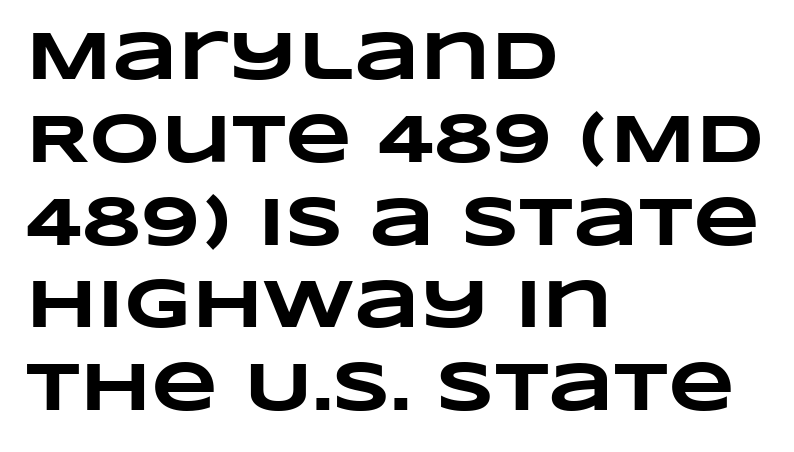
{"bold": "yes", "weight": "heavy", "width": "wide", "stroke_contrast": "low", "x_height": "large", "monospaced": "no", "underline": "no", "align": "left", "line_spacing_ratio": 1.2, "letter_spacing": "normal", "letter_spacing_em": 0.0, "glyph_px": 69}
